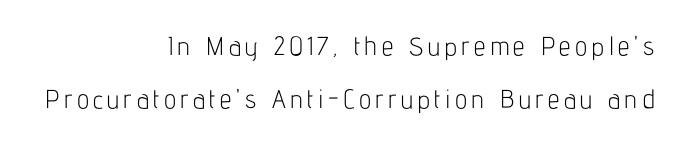
Posture: straight, roman, zero tilt. Letters have the restrained weight of plain body copy at most. A flush-right, rag-left setting is used for this passage. Check the space under the baseline: it is left empty. Summary of vertical rhythm: relaxed, with wide interline spacing.
